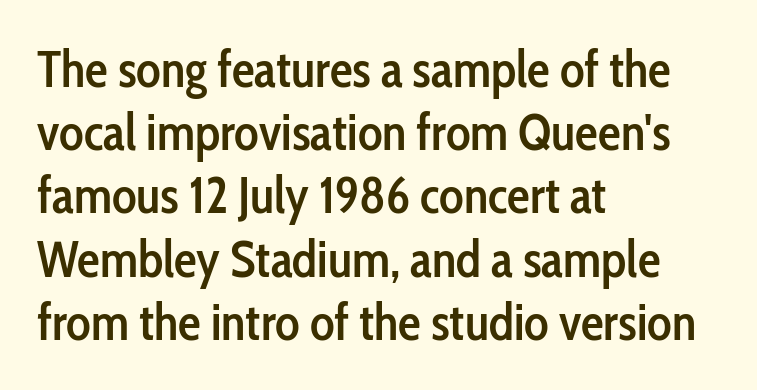
A semibold gives these letters moderate extra thickness, short of bold. Serif or sans? Sans — the stroke terminals are bare. The area under the type is left untouched. These lines are set flush left with a ragged right edge.
